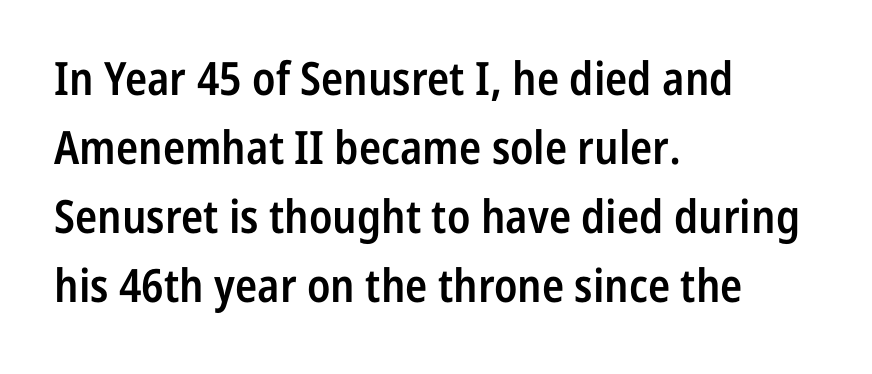
A typesetter would call this leading conventional body-copy spacing. Unlike a traditional serif, this face leaves its strokes unadorned. A bit beefed up — I'd call it semibold rather than bold. The letters advance in unequal steps, a hallmark of proportional type.
